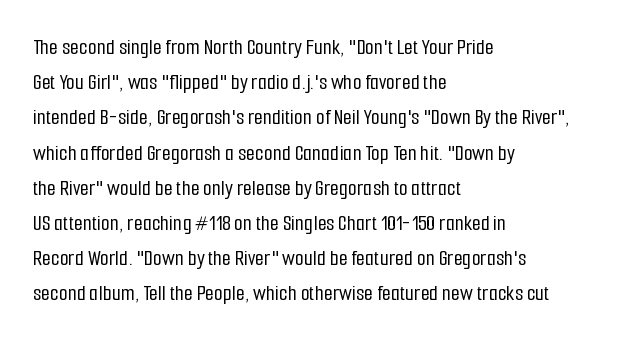
{"italic": "no", "underline": "no", "align": "left", "line_spacing": "normal", "line_spacing_ratio": 1.53, "letter_spacing": "normal", "letter_spacing_em": 0.0, "glyph_px": 23}
